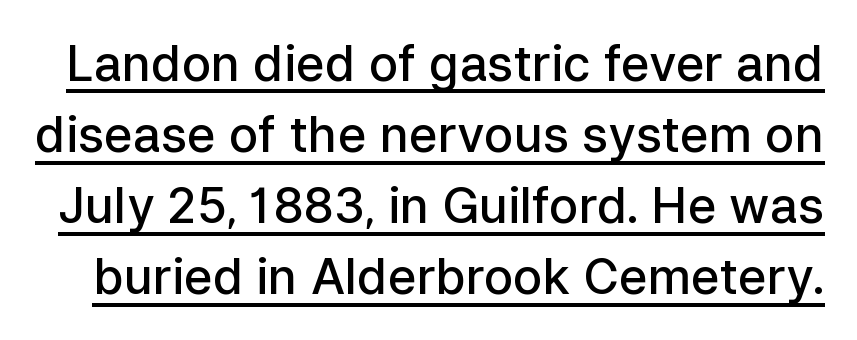
{"serif": "no", "italic": "no", "bold": "semi", "weight": "semibold", "width": "normal", "stroke_contrast": "low", "x_height": "medium", "monospaced": "no", "underline": "yes", "line_spacing": "normal", "line_spacing_ratio": 1.45, "letter_spacing": "normal", "letter_spacing_em": 0.0, "glyph_px": 49}
